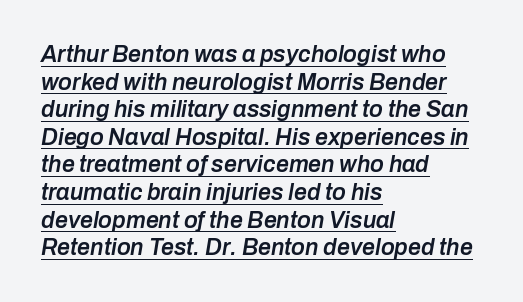
This is underlined copy, the kind a proofreader might mark for attention. Leftover space on each line is placed entirely after the last word. How are the letters spaced? Ordinarily, with no added tracking. Strokes here are thickened, but only to semibold level. Style check: oblique.
